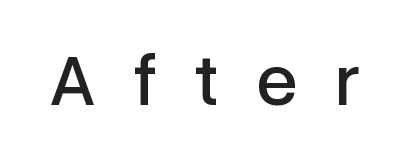
{"serif": "no", "italic": "no", "width": "normal", "stroke_contrast": "low", "x_height": "medium", "monospaced": "no", "underline": "no", "letter_spacing": "wide", "letter_spacing_em": 0.5, "glyph_px": 74}
